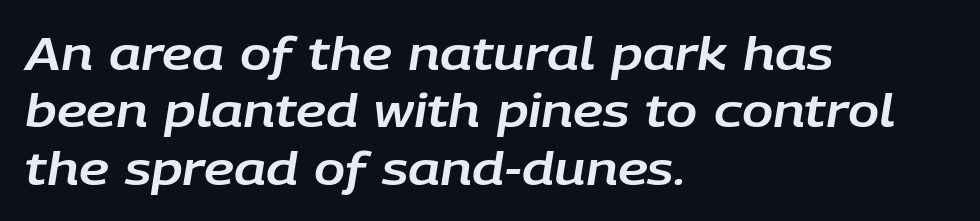
Q: Is the text italic (slanted)? A: Yes, it leans right by about 9 degrees.
Q: Is the text underlined? A: No.
Q: How is the paragraph aligned? A: Left-aligned.
Q: Is the spacing between letters normal or unusually wide? A: Normal.
Q: Is the spacing between lines tight, normal or loose? A: Normal.
Q: Width (condensed, normal, or wide)? A: Normal.
Q: Stroke contrast? A: Low.
Q: x-height? A: Large.
Q: Monospaced? A: No.
